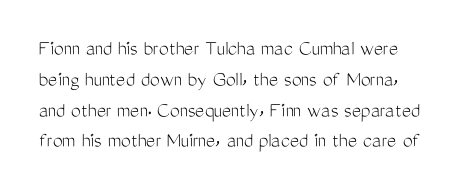
{"italic": "no", "bold": "no", "underline": "no", "line_spacing": "normal", "line_spacing_ratio": 1.4, "letter_spacing": "normal", "letter_spacing_em": 0.0, "glyph_px": 22}
